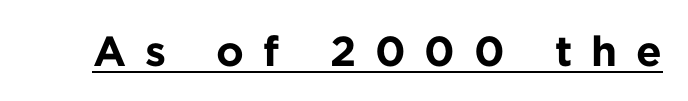
The typesetter has applied underlining to the passage shown. Every character sits straight up, as roman type does. Stroke thickness is high; the sample reads as a true bold. The letters advance in unequal steps, a hallmark of proportional type. Tracking value appears strongly positive — letters spread wide. The text was rendered using a sans face with plain stroke endings.
